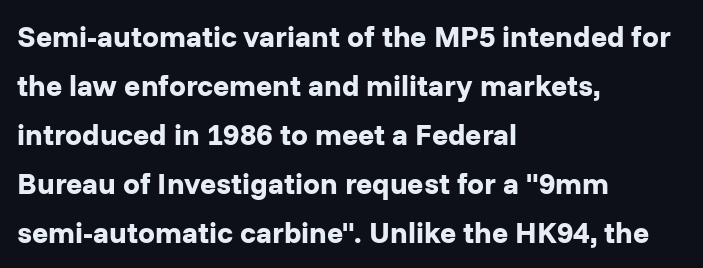
The image shows 30 px bold sans-serif type, upright; set left-aligned, normal line spacing (1.63x), normal letter spacing, not underlined; low stroke contrast and a medium x-height.
